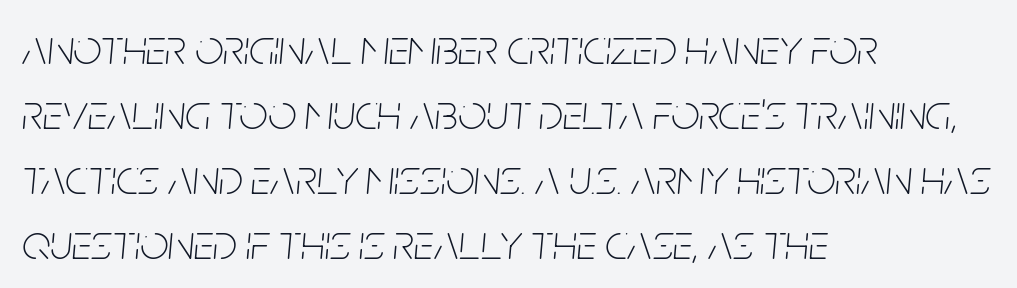
The image shows 50 px thin, condensed type, italic (leaning right); set left-aligned, normal line spacing (1.3x), normal letter spacing, not underlined; low stroke contrast and a large x-height.
